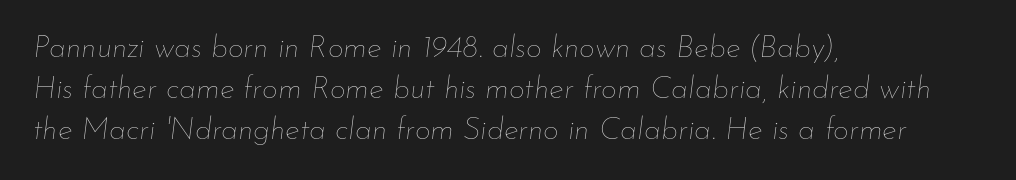
Q: Is the text bold? A: No.
Q: Is the text italic (slanted)? A: Yes, it leans right by about 7 degrees.
Q: Is the text underlined? A: No.
Q: How is the paragraph aligned? A: Left-aligned.
Q: Is the spacing between letters normal or unusually wide? A: Normal.
Q: Is the spacing between lines tight, normal or loose? A: Normal.
Q: Width (condensed, normal, or wide)? A: Normal.
Q: Stroke contrast? A: Low.
Q: x-height? A: Small.
Q: Monospaced? A: No.
